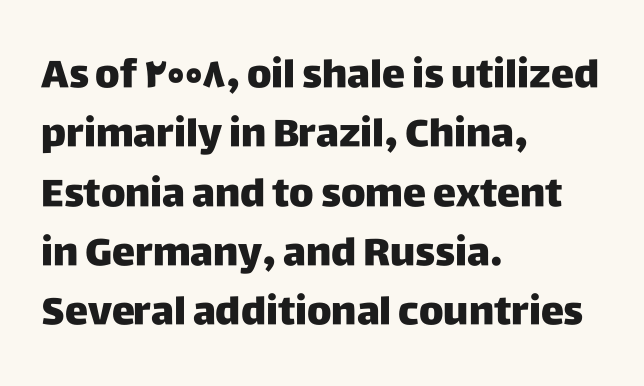
This sample keeps an unexceptional amount of space between lines. Tall strokes in this sample are plumb rather than angled. Casual observation: everything's shoved over to the left. Character widths vary here, with narrow letters taking less room than wide ones. Letter spacing: default. What kind of face is this? One without serifs — a sans.
